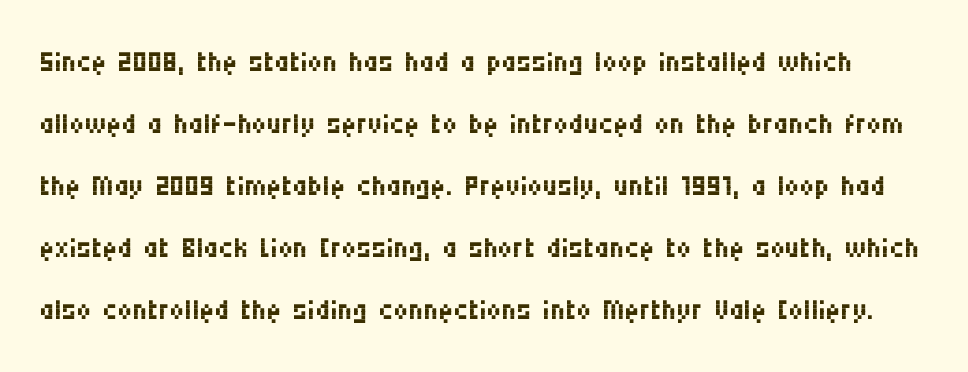
The image shows 41 px regular-weight, condensed sans-serif type, upright; set normal line spacing (1.51x), normal letter spacing, not underlined; medium stroke contrast and a large x-height.
